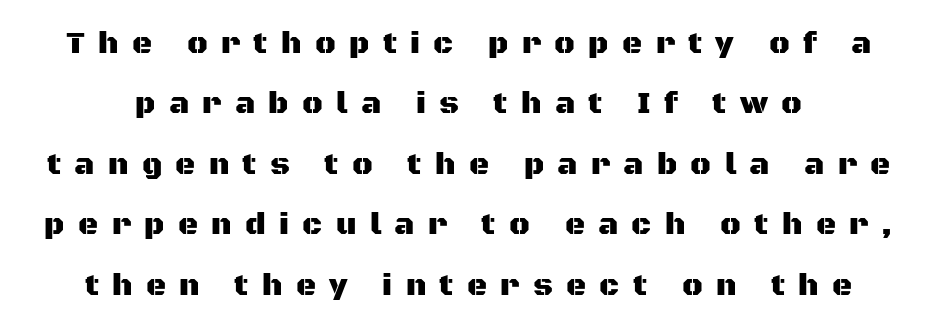
Each new line begins a long way beneath the previous one. If you drew a line through each stem, it would be perfectly vertical. This is sans-serif lettering, the kind often seen on screens and signage. Varying glyph widths throughout — classic text-font behaviour. The zone under the glyphs is completely vacant. Short note: letters widely spaced.
